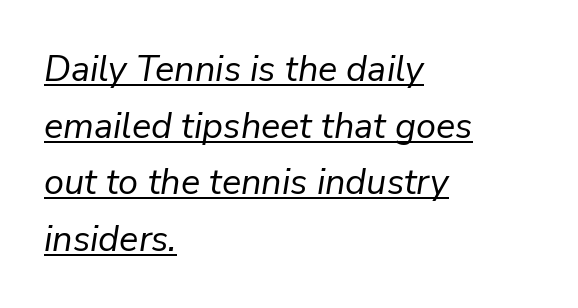
The image shows 36 px regular-weight type, italic (leaning right); set left-aligned, normal line spacing (1.57x), normal letter spacing, underlined; low stroke contrast and a medium x-height.
